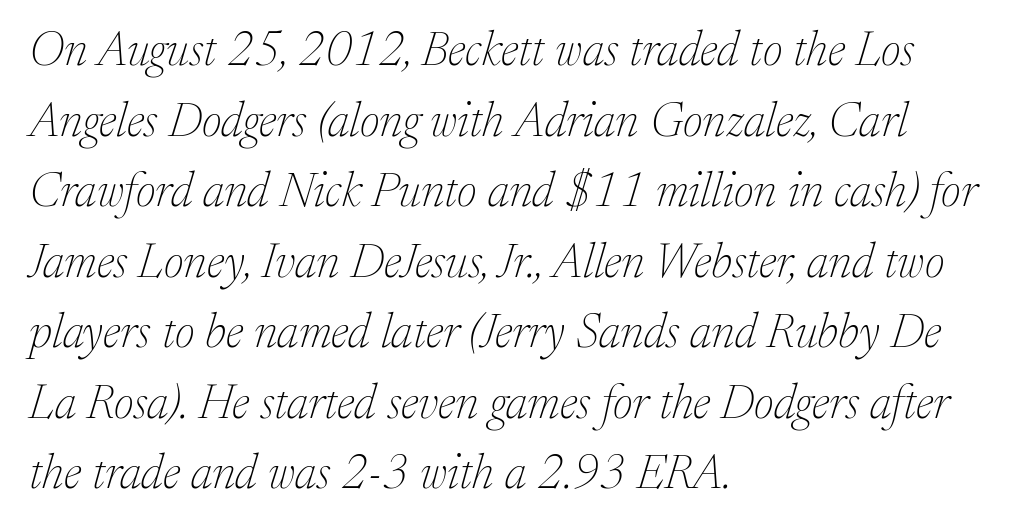
The image shows 48 px thin serif type, italic (leaning right); set left-aligned, normal line spacing (1.47x), normal letter spacing, not underlined; low stroke contrast and a medium x-height.
